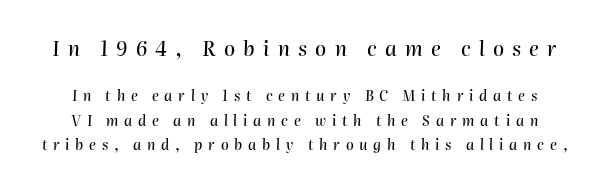
The tracking reads as deliberately expanded to a designer's eye. Emphasis-style slanted type is in use. These two chunks differ in scale, with the top chunk taking the larger measure. Underline: absent.
